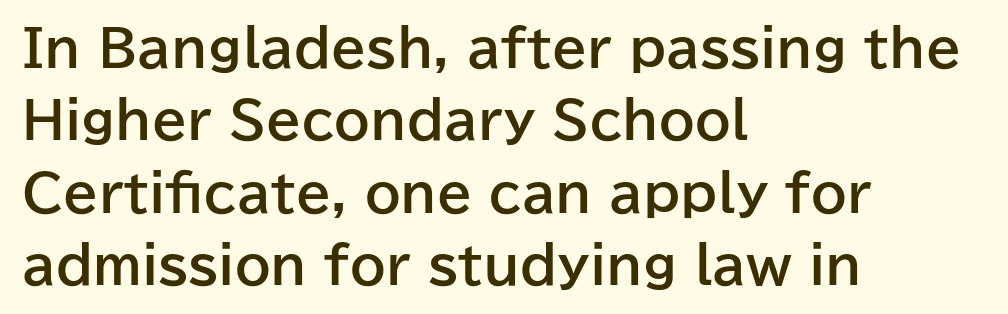
{"serif": "no", "italic": "no", "bold": "yes", "weight": "bold", "width": "normal", "stroke_contrast": "low", "x_height": "medium", "monospaced": "no", "underline": "no", "align": "left", "line_spacing": "normal", "line_spacing_ratio": 1.42, "letter_spacing": "normal", "letter_spacing_em": 0.0, "glyph_px": 51}
